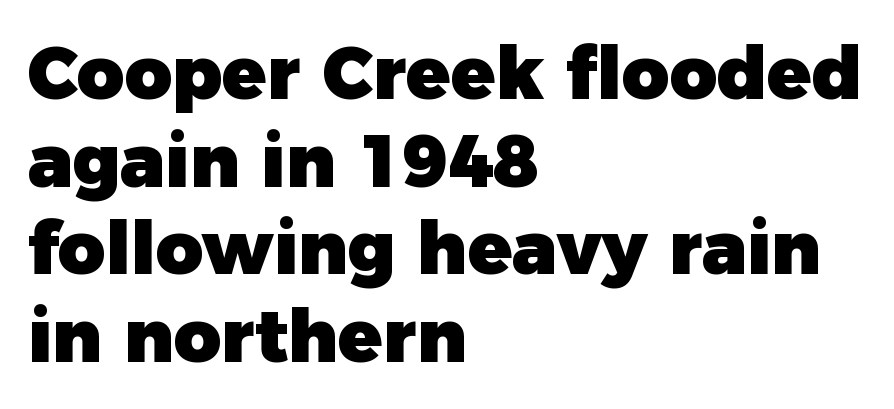
These lines keep a tight, regular rhythm from letter to letter. The space beneath each line is pristine and unruled. The ragged edge is on the right, which tells us the setting is flush left. Heavy, bold letterforms.
